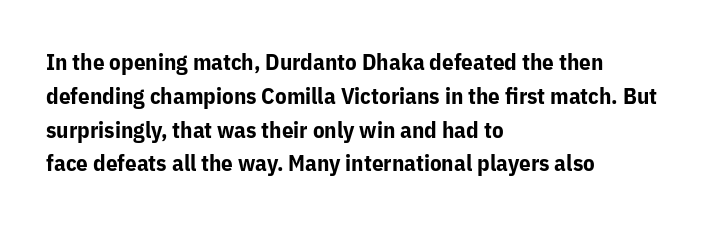
Q: Is the text bold? A: Yes.
Q: Is the text italic (slanted)? A: No, it is upright.
Q: Is the text underlined? A: No.
Q: How is the paragraph aligned? A: Left-aligned.
Q: Is the spacing between letters normal or unusually wide? A: Normal.
Q: Is the spacing between lines tight, normal or loose? A: Normal.
